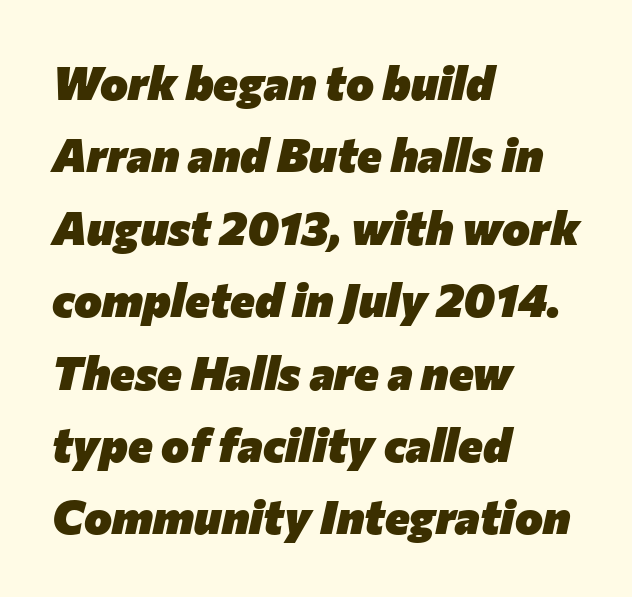
{"italic": "yes", "lean": "right", "slant_degrees": 12, "bold": "yes", "weight": "heavy", "width": "normal", "stroke_contrast": "low", "x_height": "medium", "monospaced": "no", "underline": "no", "align": "left", "line_spacing": "normal", "line_spacing_ratio": 1.54, "letter_spacing": "normal", "letter_spacing_em": 0.0, "glyph_px": 47}
